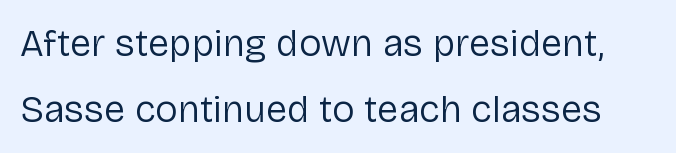
The image shows 38 px regular-weight sans-serif type, upright; set line spacing 1.73x, normal letter spacing, not underlined; low stroke contrast and a medium x-height.
